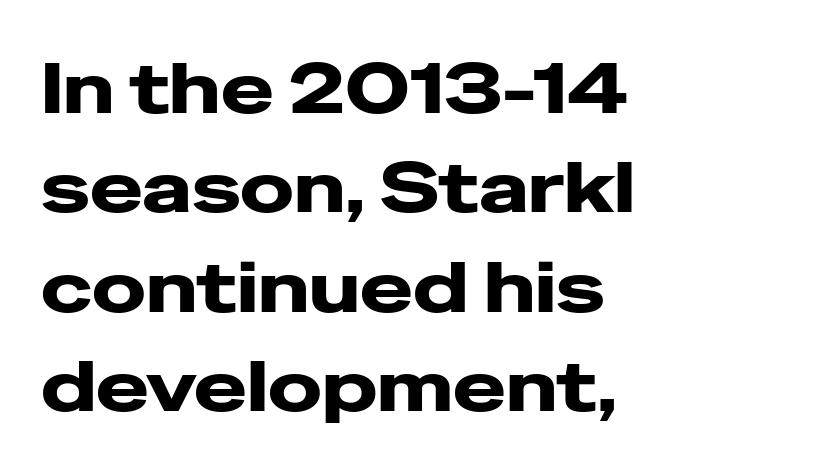
{"serif": "no", "italic": "no", "bold": "yes", "weight": "heavy", "width": "wide", "stroke_contrast": "low", "x_height": "medium", "monospaced": "no", "underline": "no", "align": "left", "line_spacing": "normal", "line_spacing_ratio": 1.4, "letter_spacing": "normal", "letter_spacing_em": 0.0, "glyph_px": 71}
